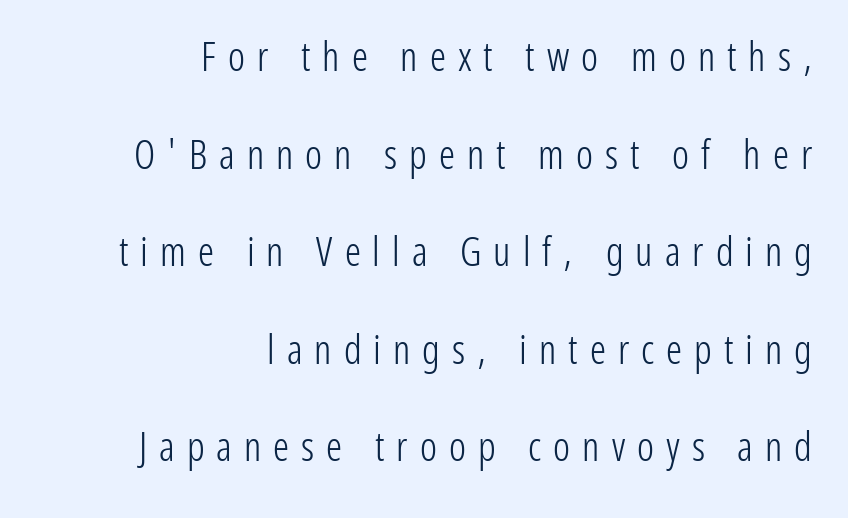
The image shows 40 px light, condensed sans-serif type, upright; set right-aligned, loose line spacing (2.44x), unusually wide letter spacing (+0.3 em), not underlined; low stroke contrast and a medium x-height.
